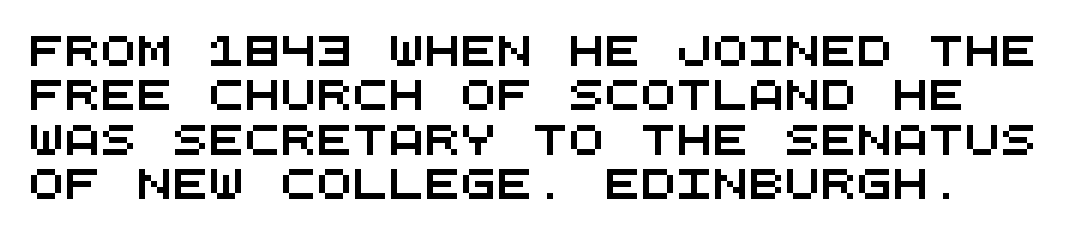
A sans-serif font was chosen for this passage. Leading: standard. The passage shown has conventional tracking throughout. This rendering features lettering with no underline. This sample has the even, mechanical cadence of fixed-width lettering.
